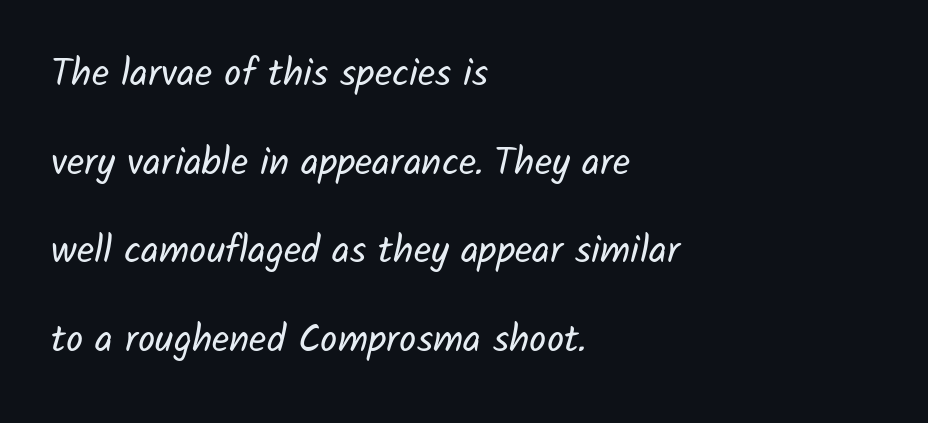
The string is rendered with underlining switched off. The face used here is proportionally spaced, like ordinary book or web type. The passage shown is typeset with a sans-serif family. Honestly, the letter spacing is just normal — you wouldn't notice it. Each line starts at the same left margin while the right side varies.
